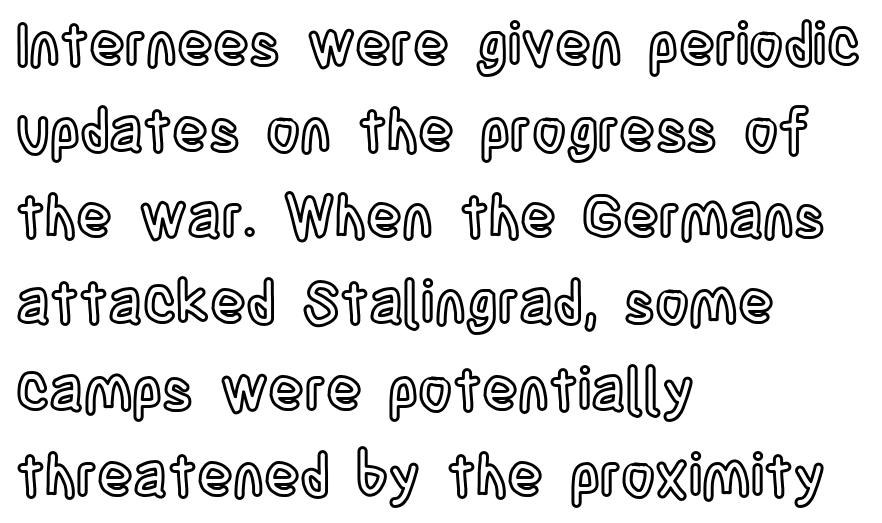
Q: Is the text italic (slanted)? A: No, it is upright.
Q: Is the text underlined? A: No.
Q: How is the paragraph aligned? A: Left-aligned.
Q: Is the spacing between letters normal or unusually wide? A: Normal.
Q: Is the spacing between lines tight, normal or loose? A: Normal.
Q: Width (condensed, normal, or wide)? A: Condensed.
Q: x-height? A: Large.
Q: Monospaced? A: No.
